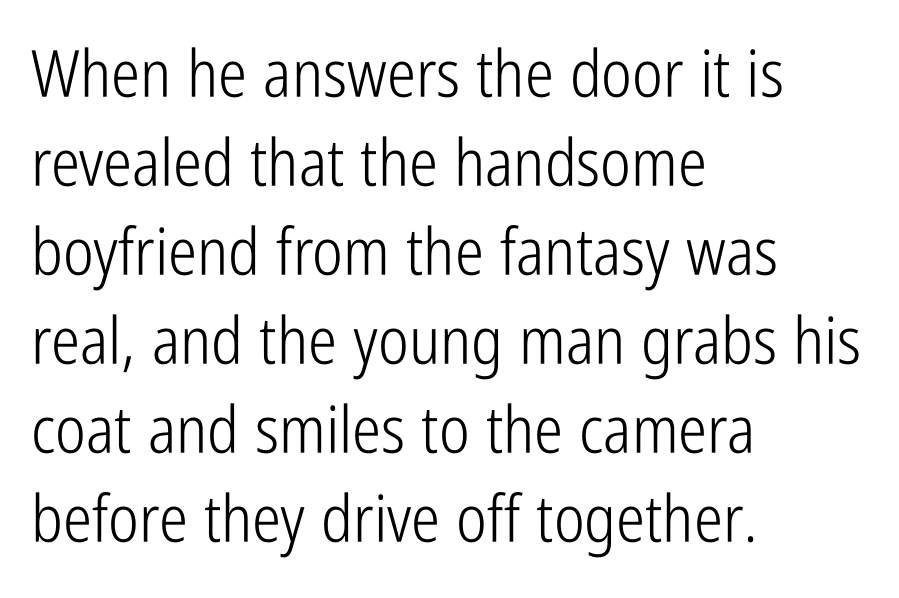
The image shows 65 px light, condensed sans-serif type, upright; set left-aligned, normal line spacing (1.37x), normal letter spacing, not underlined; low stroke contrast and a medium x-height.
